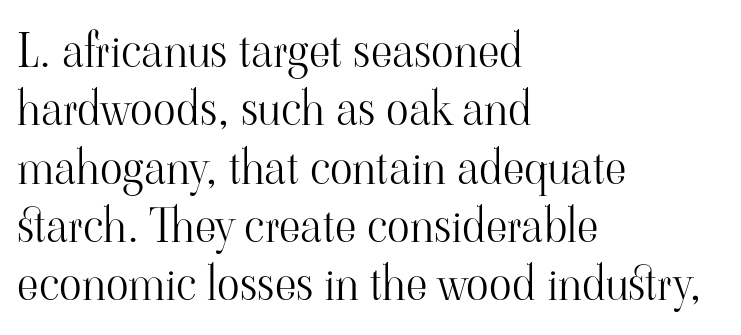
Is there any slant? The stems are plumb. This sample uses plain, unmodified letter spacing. This sample is left-justified, so line endings fall wherever the words run out. This sample has the flowing, uneven cadence of proportional lettering. Plain, unruled lines of type.
